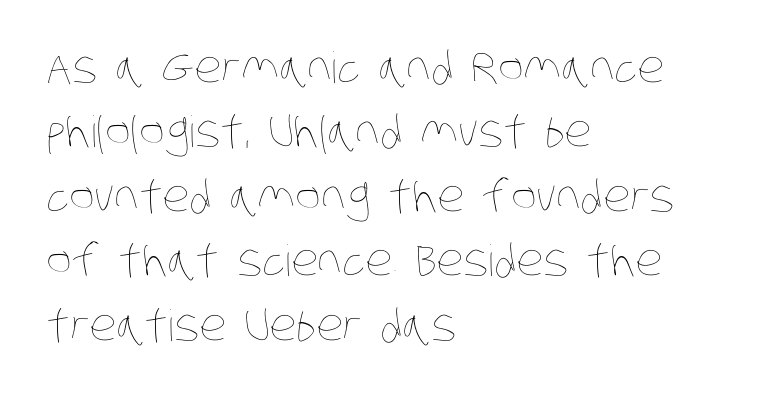
{"bold": "no", "weight": "thin", "width": "condensed", "stroke_contrast": "low", "x_height": "large", "monospaced": "no", "underline": "no", "align": "left", "line_spacing": "normal", "line_spacing_ratio": 1.5, "letter_spacing": "normal", "letter_spacing_em": 0.0, "glyph_px": 43}
